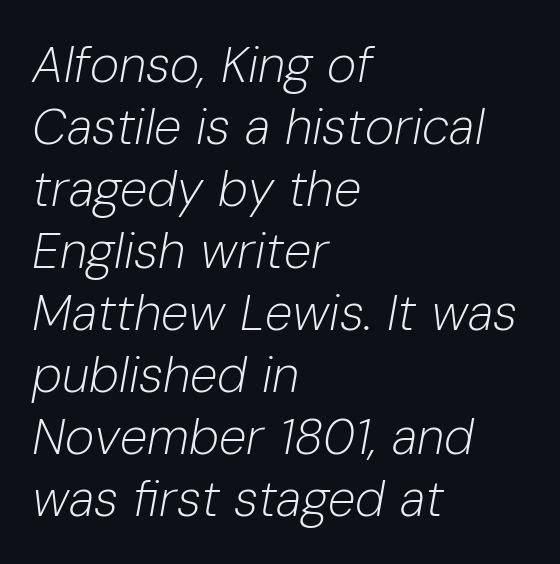
{"italic": "yes", "lean": "right", "slant_degrees": 10, "bold": "no", "weight": "light", "width": "normal", "stroke_contrast": "low", "x_height": "medium", "monospaced": "no", "underline": "no", "align": "left", "line_spacing_ratio": 1.24, "letter_spacing": "normal", "letter_spacing_em": 0.0, "glyph_px": 50}
